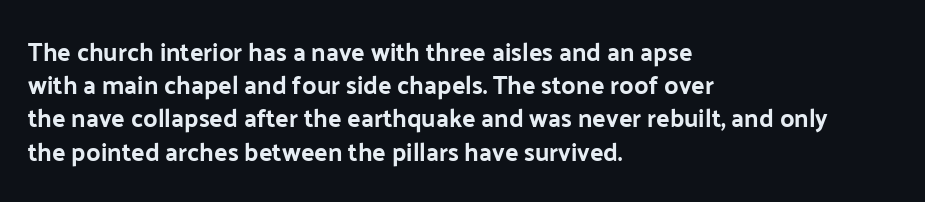
{"italic": "no", "bold": "yes", "underline": "no", "align": "left", "line_spacing": "normal", "line_spacing_ratio": 1.33, "letter_spacing": "normal", "letter_spacing_em": 0.0, "glyph_px": 25}
